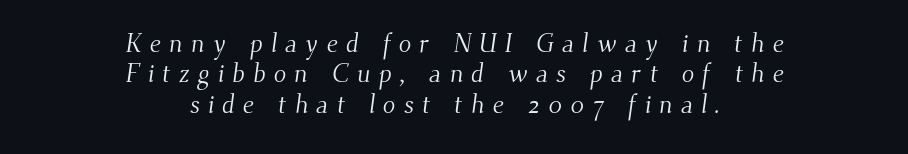
{"bold": "no", "underline": "no", "align": "center", "line_spacing_ratio": 1.17, "letter_spacing": "wide", "letter_spacing_em": 0.31, "glyph_px": 26}
